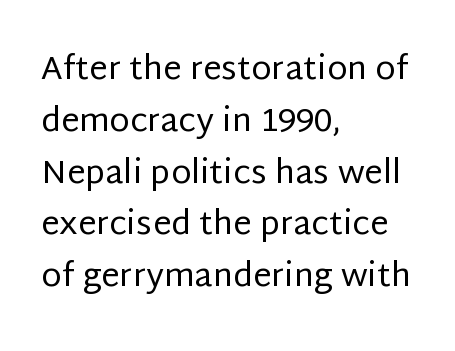
Q: Is the text bold? A: No.
Q: Is the text italic (slanted)? A: No, it is upright.
Q: Is the typeface a serif or a sans-serif typeface? A: Sans-serif.
Q: Is the text underlined? A: No.
Q: How is the paragraph aligned? A: Left-aligned.
Q: Is the spacing between letters normal or unusually wide? A: Normal.
Q: Is the spacing between lines tight, normal or loose? A: Normal.
Q: Width (condensed, normal, or wide)? A: Normal.
Q: Stroke contrast? A: Low.
Q: x-height? A: Large.
Q: Monospaced? A: No.
